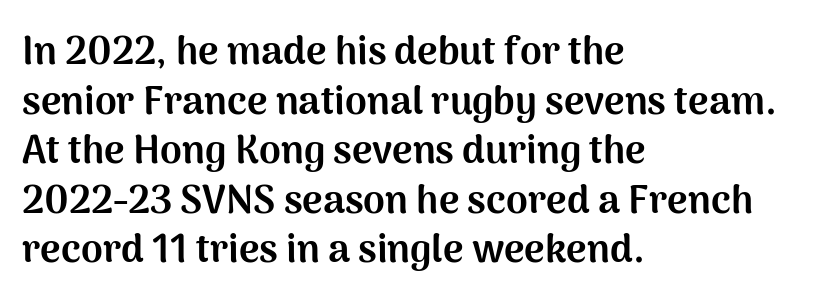
Q: Is the text bold? A: Yes.
Q: Is the text italic (slanted)? A: No, it is upright.
Q: Is the typeface a serif or a sans-serif typeface? A: Sans-serif.
Q: Is the text underlined? A: No.
Q: How is the paragraph aligned? A: Left-aligned.
Q: Is the spacing between letters normal or unusually wide? A: Normal.
Q: Is the spacing between lines tight, normal or loose? A: Normal.
Q: Width (condensed, normal, or wide)? A: Normal.
Q: Stroke contrast? A: Medium.
Q: x-height? A: Medium.
Q: Monospaced? A: No.
